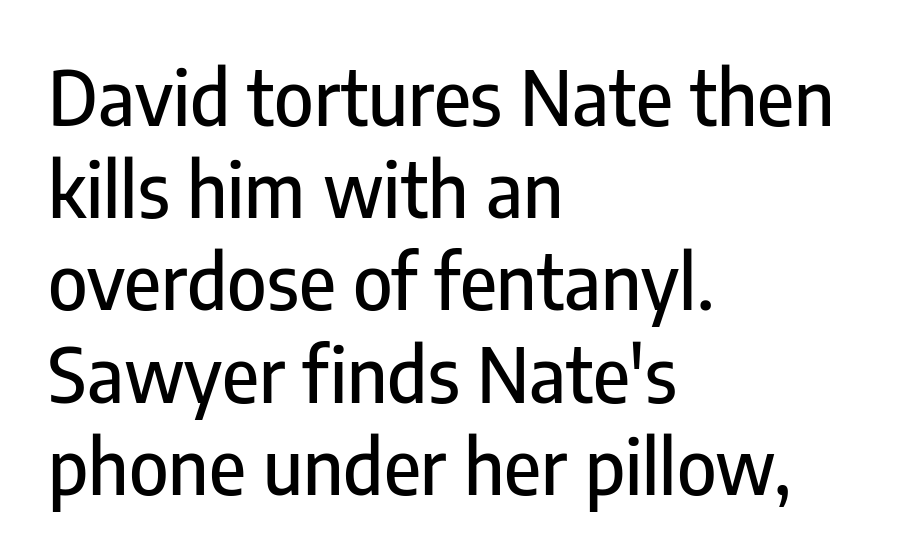
The image shows 75 px condensed sans-serif type, upright; set left-aligned, line spacing 1.23x, normal letter spacing, not underlined; low stroke contrast and a medium x-height.
